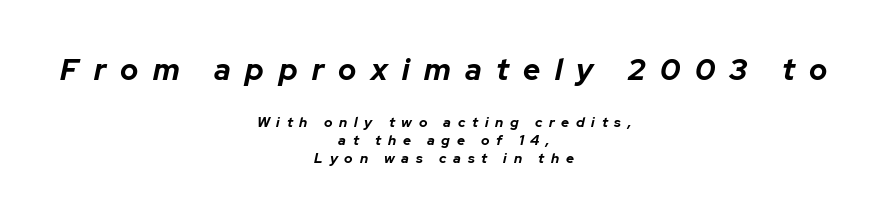
Q: Is the text bold? A: Yes.
Q: Is the text italic (slanted)? A: Yes, it leans right by about 12 degrees.
Q: Is the text underlined? A: No.
Q: How is the paragraph aligned? A: Centered.
Q: Is the spacing between letters normal or unusually wide? A: Unusually wide.
Q: Is the spacing between lines tight, normal or loose? A: Normal.
Q: Which block of text is set in a larger size, the first (top) or the second (bottom)? A: The first (top) one.
Q: Width (condensed, normal, or wide)? A: Normal.
Q: Stroke contrast? A: Low.
Q: x-height? A: Medium.
Q: Monospaced? A: No.
